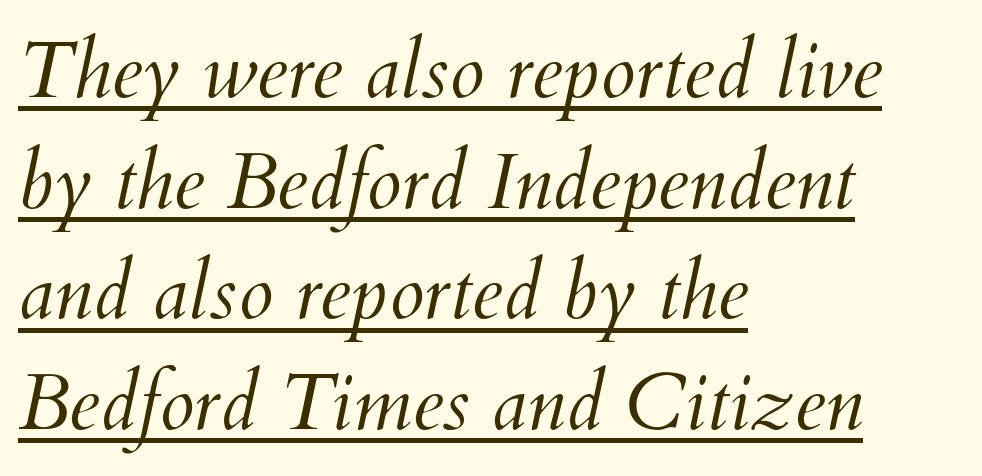
Leading matches the norm, producing a regular column. The typography opts for an oblique posture over an upright one. The weight tops out at a normal text grade. You could not count columns in this text — the font is proportionally spaced.
